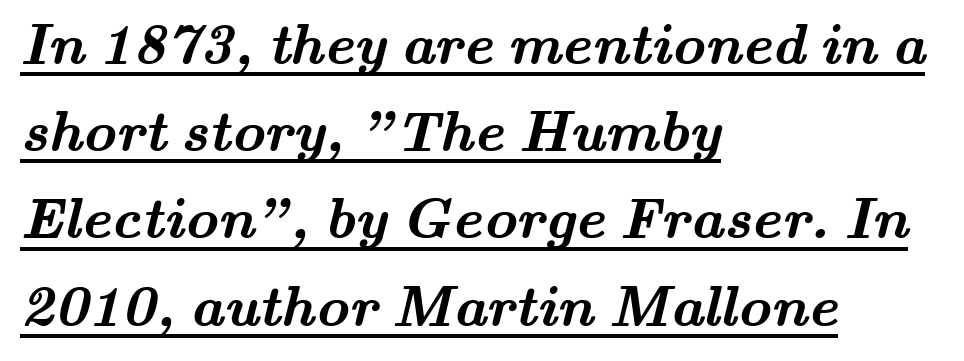
The image shows 57 px semibold, wide serif type; set left-aligned, normal line spacing (1.53x), normal letter spacing, underlined; medium stroke contrast and a small x-height.
